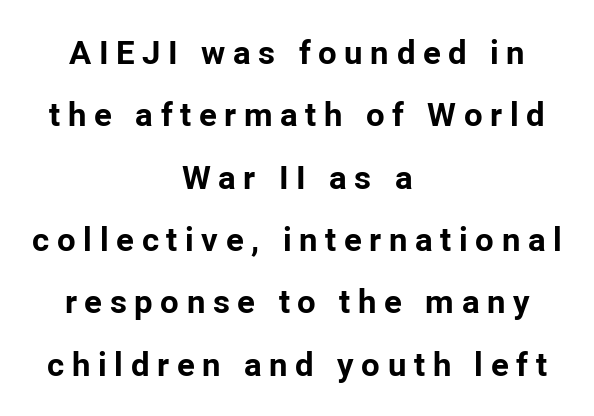
Q: Is the text bold? A: Yes.
Q: Is the text italic (slanted)? A: No, it is upright.
Q: Is the typeface a serif or a sans-serif typeface? A: Sans-serif.
Q: Is the text underlined? A: No.
Q: How is the paragraph aligned? A: Centered.
Q: Is the spacing between letters normal or unusually wide? A: Unusually wide.
Q: Width (condensed, normal, or wide)? A: Normal.
Q: Stroke contrast? A: Low.
Q: x-height? A: Medium.
Q: Monospaced? A: No.
